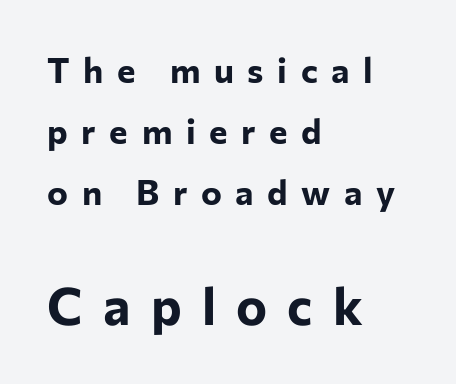
{"serif": "no", "italic": "no", "bold": "yes", "weight": "bold", "width": "normal", "stroke_contrast": "low", "x_height": "medium", "monospaced": "no", "underline": "no", "align": "left", "line_spacing_ratio": 1.75, "letter_spacing": "wide", "letter_spacing_em": 0.39, "larger_block": "second", "size_ratio": 1.49, "glyph_px": 52}
